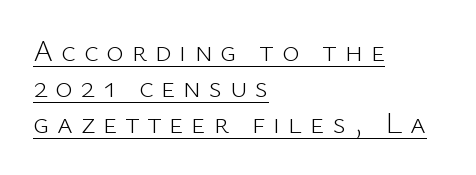
Q: Is the text bold? A: No.
Q: Is the text italic (slanted)? A: No, it is upright.
Q: Is the typeface a serif or a sans-serif typeface? A: Sans-serif.
Q: Is the text underlined? A: Yes.
Q: How is the paragraph aligned? A: Left-aligned.
Q: Is the spacing between letters normal or unusually wide? A: Unusually wide.
Q: Width (condensed, normal, or wide)? A: Normal.
Q: Stroke contrast? A: Low.
Q: x-height? A: Medium.
Q: Monospaced? A: No.
